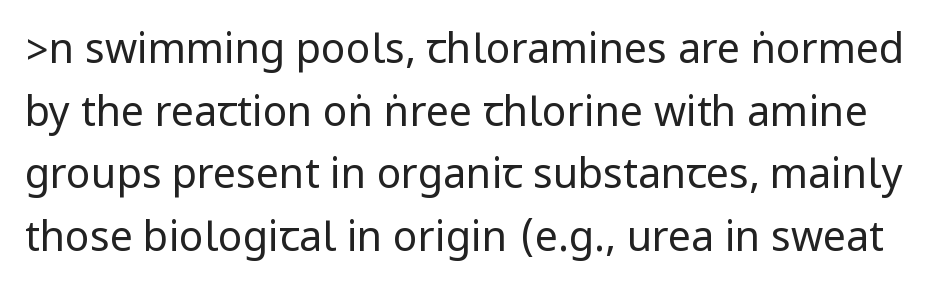
The image shows 41 px regular-weight, condensed sans-serif type, upright; set normal line spacing (1.53x), normal letter spacing, not underlined; low stroke contrast.
